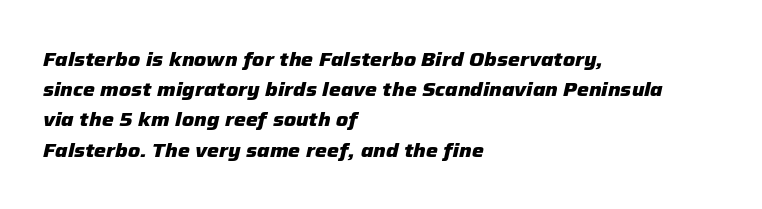
The image shows 20 px bold type, italic (leaning right); set left-aligned, normal line spacing (1.51x), normal letter spacing, not underlined.
